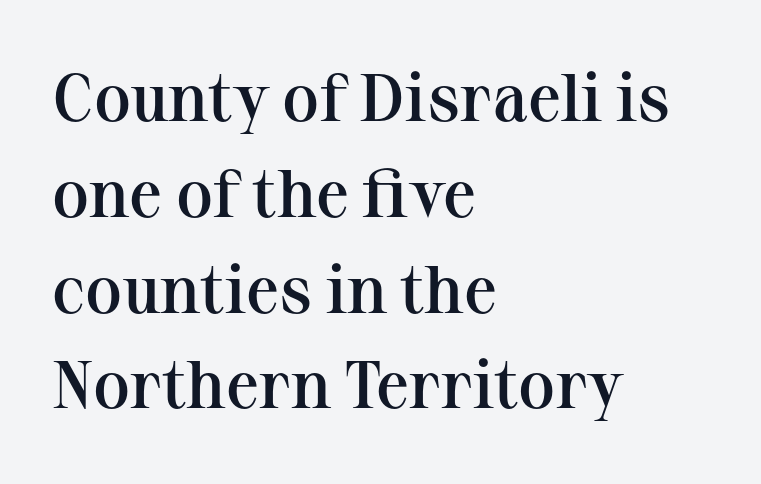
The image shows 67 px semibold serif type, upright; set left-aligned, normal line spacing (1.43x), normal letter spacing, not underlined; medium stroke contrast and a medium x-height.
